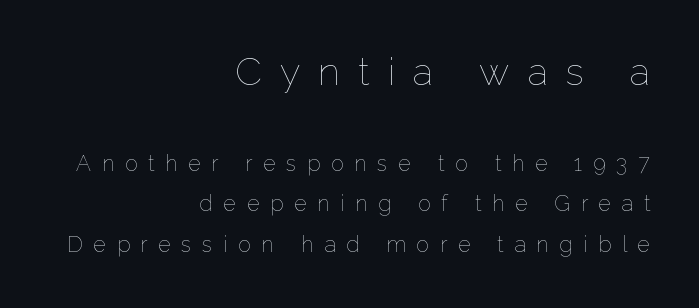
{"italic": "no", "bold": "no", "weight": "thin", "width": "normal", "stroke_contrast": "low", "x_height": "medium", "monospaced": "no", "underline": "no", "align": "right", "line_spacing_ratio": 1.85, "letter_spacing": "wide", "letter_spacing_em": 0.48, "larger_block": "first", "size_ratio": 1.73, "glyph_px": 38}
